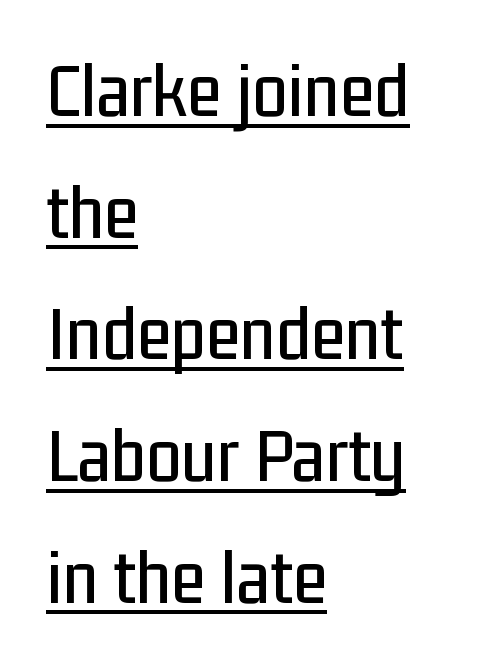
{"serif": "no", "italic": "no", "width": "condensed", "stroke_contrast": "low", "x_height": "medium", "monospaced": "no", "underline": "yes", "align": "left", "line_spacing": "normal", "line_spacing_ratio": 1.54, "letter_spacing": "normal", "letter_spacing_em": 0.0, "glyph_px": 79}
